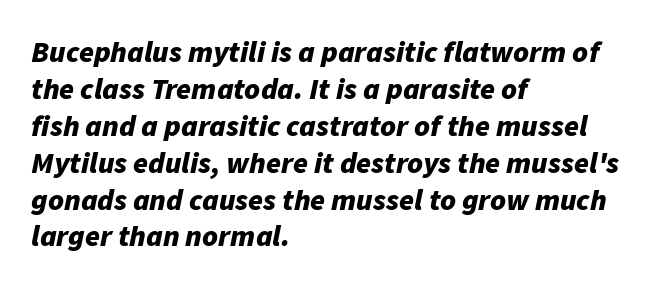
The image shows 30 px bold type, italic (leaning right); set left-aligned, line spacing 1.23x, normal letter spacing, not underlined; low stroke contrast and a medium x-height.
